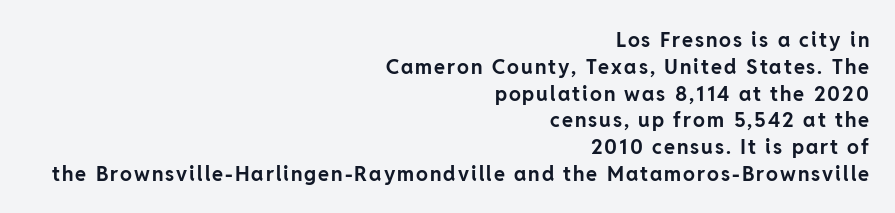
Q: Is the text bold? A: Yes.
Q: Is the text italic (slanted)? A: No, it is upright.
Q: Is the text underlined? A: No.
Q: How is the paragraph aligned? A: Right-aligned.
Q: Is the spacing between lines tight, normal or loose? A: Normal.
